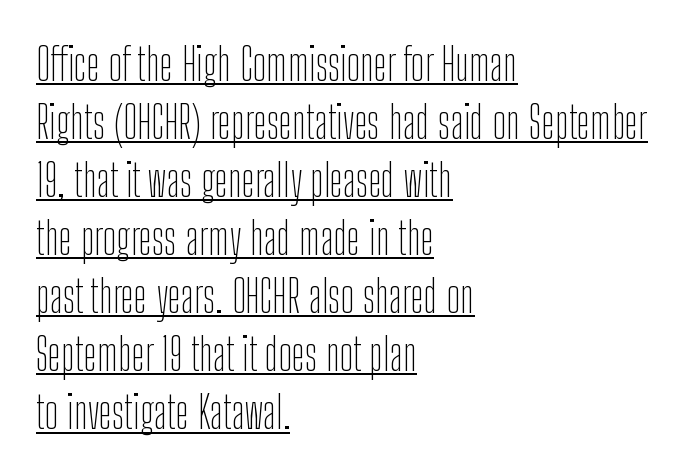
{"serif": "no", "italic": "no", "bold": "no", "weight": "thin", "width": "condensed", "stroke_contrast": "low", "x_height": "medium", "monospaced": "no", "underline": "yes", "align": "left", "line_spacing": "normal", "line_spacing_ratio": 1.29, "letter_spacing": "normal", "letter_spacing_em": 0.0, "glyph_px": 45}
